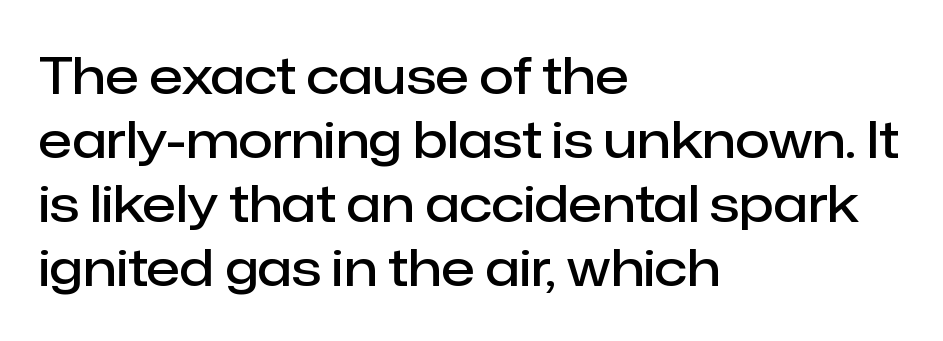
Q: Is the text bold? A: Semi-bold.
Q: Is the text italic (slanted)? A: No, it is upright.
Q: Is the typeface a serif or a sans-serif typeface? A: Sans-serif.
Q: Is the text underlined? A: No.
Q: How is the paragraph aligned? A: Left-aligned.
Q: Is the spacing between letters normal or unusually wide? A: Normal.
Q: Is the spacing between lines tight, normal or loose? A: Normal.
Q: Width (condensed, normal, or wide)? A: Normal.
Q: Stroke contrast? A: Low.
Q: x-height? A: Medium.
Q: Monospaced? A: No.
